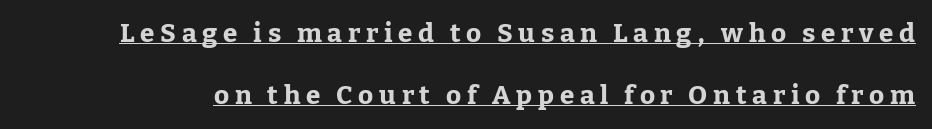
{"italic": "no", "bold": "yes", "underline": "yes", "line_spacing": "loose", "line_spacing_ratio": 2.39, "letter_spacing": "wide", "letter_spacing_em": 0.22, "glyph_px": 26}
